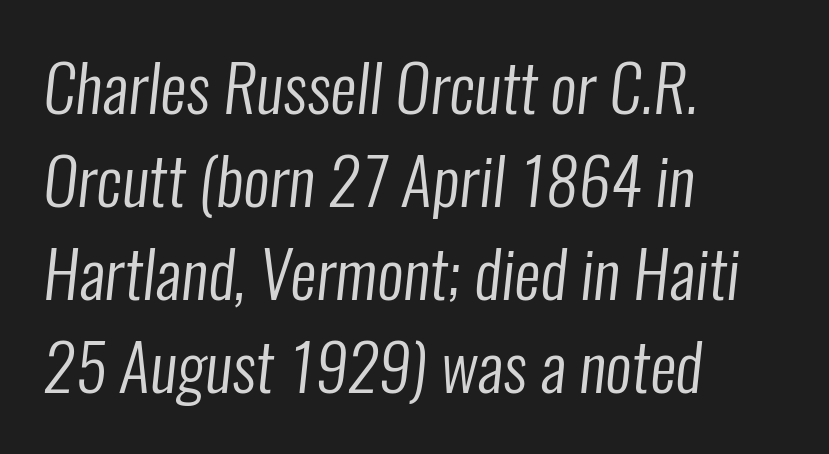
The image shows 65 px regular-weight, condensed sans-serif type; set left-aligned, normal line spacing (1.43x), normal letter spacing, not underlined; low stroke contrast and a medium x-height.
